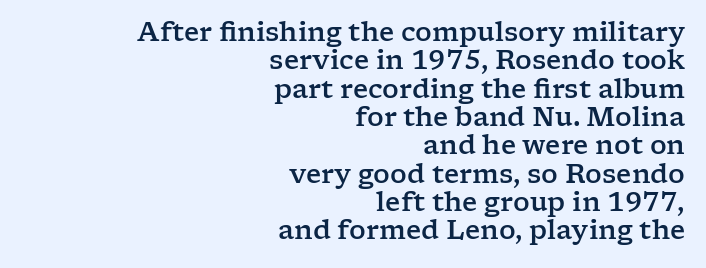
Beneath every word, the page is bare. Nope, not italic — everything's standing straight. Students, observe: this is what under-led, compact text looks like. Each word holds together tightly as a unit, with standard inter-letter gaps. In CSS terms this would be text-align: right.
